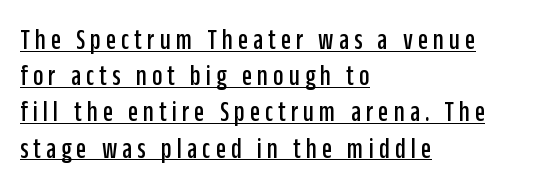
{"serif": "no", "italic": "no", "width": "condensed", "stroke_contrast": "low", "x_height": "large", "monospaced": "no", "underline": "yes", "align": "left", "line_spacing": "normal", "line_spacing_ratio": 1.25, "glyph_px": 29}
